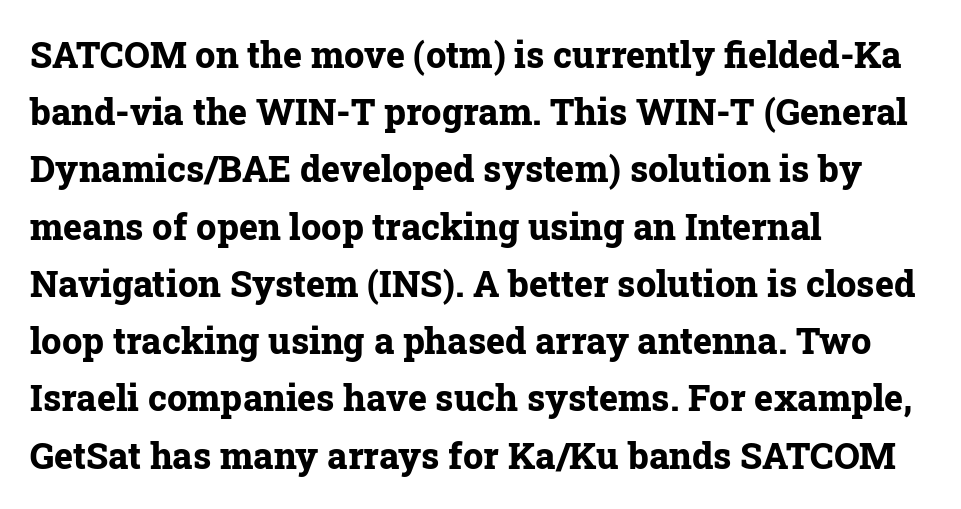
Q: Is the text bold? A: Yes.
Q: Is the text italic (slanted)? A: No, it is upright.
Q: Is the typeface a serif or a sans-serif typeface? A: Serif.
Q: Is the text underlined? A: No.
Q: How is the paragraph aligned? A: Left-aligned.
Q: Is the spacing between letters normal or unusually wide? A: Normal.
Q: Is the spacing between lines tight, normal or loose? A: Normal.
Q: Width (condensed, normal, or wide)? A: Normal.
Q: Stroke contrast? A: Low.
Q: x-height? A: Medium.
Q: Monospaced? A: No.
